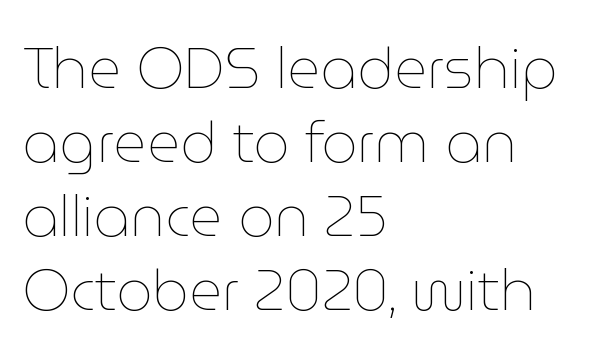
{"italic": "no", "bold": "no", "weight": "thin", "width": "normal", "stroke_contrast": "low", "x_height": "medium", "monospaced": "no", "underline": "no", "align": "left", "line_spacing": "normal", "line_spacing_ratio": 1.3, "letter_spacing": "normal", "letter_spacing_em": 0.0, "glyph_px": 57}
